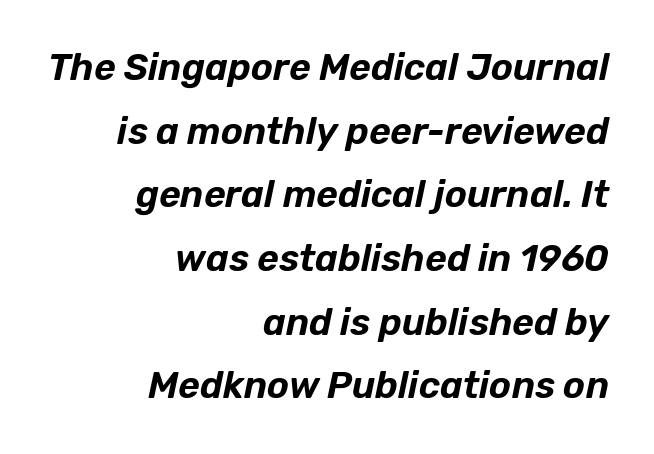
{"italic": "yes", "lean": "right", "slant_degrees": 12, "width": "normal", "stroke_contrast": "low", "x_height": "medium", "monospaced": "no", "underline": "no", "align": "right", "line_spacing_ratio": 1.72, "letter_spacing": "normal", "letter_spacing_em": 0.0, "glyph_px": 37}
